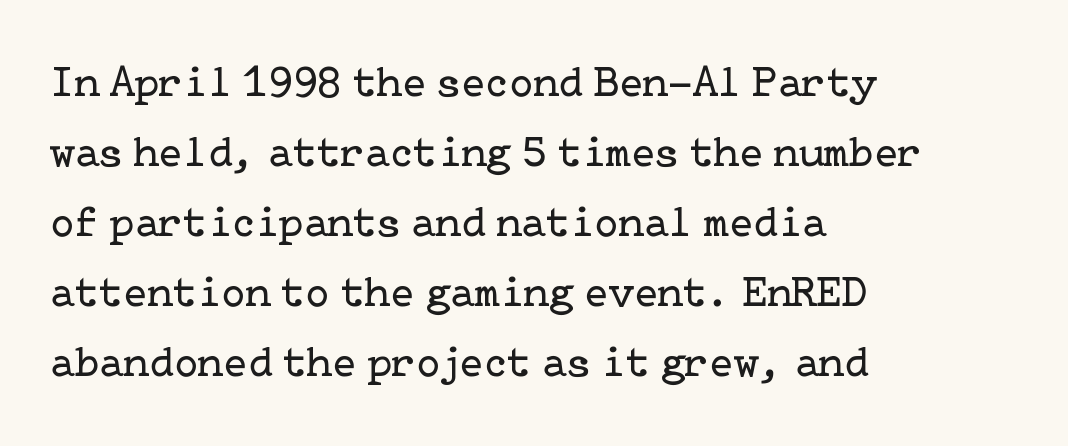
{"serif": "yes", "italic": "no", "bold": "no", "weight": "regular", "width": "normal", "stroke_contrast": "low", "x_height": "medium", "underline": "no", "align": "left", "line_spacing": "normal", "line_spacing_ratio": 1.59, "letter_spacing": "normal", "letter_spacing_em": 0.0, "glyph_px": 44}
